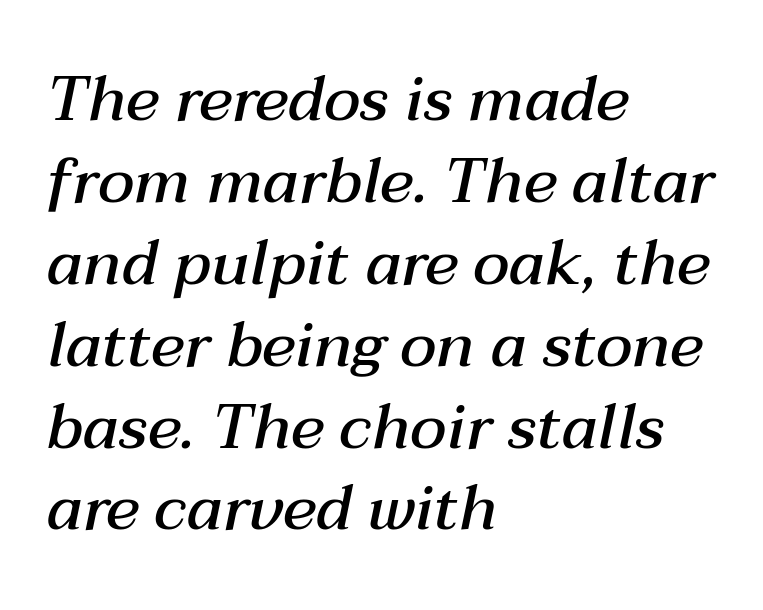
Q: Is the text bold? A: Semi-bold.
Q: Is the text italic (slanted)? A: Yes, it leans right by about 12 degrees.
Q: Is the text underlined? A: No.
Q: How is the paragraph aligned? A: Left-aligned.
Q: Is the spacing between letters normal or unusually wide? A: Normal.
Q: Is the spacing between lines tight, normal or loose? A: Normal.
Q: Width (condensed, normal, or wide)? A: Normal.
Q: Stroke contrast? A: Medium.
Q: x-height? A: Medium.
Q: Monospaced? A: No.
